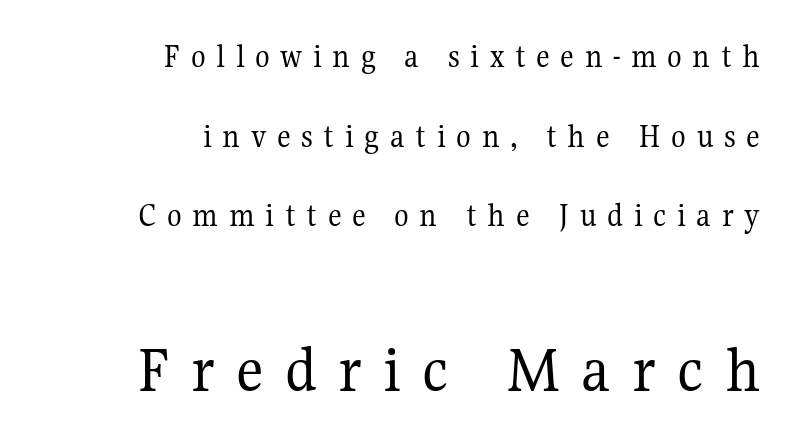
{"serif": "yes", "italic": "no", "bold": "no", "weight": "regular", "width": "normal", "stroke_contrast": "medium", "x_height": "medium", "monospaced": "no", "underline": "no", "align": "right", "line_spacing": "loose", "line_spacing_ratio": 2.34, "letter_spacing": "wide", "letter_spacing_em": 0.31, "larger_block": "second", "size_ratio": 2.0, "glyph_px": 68}
